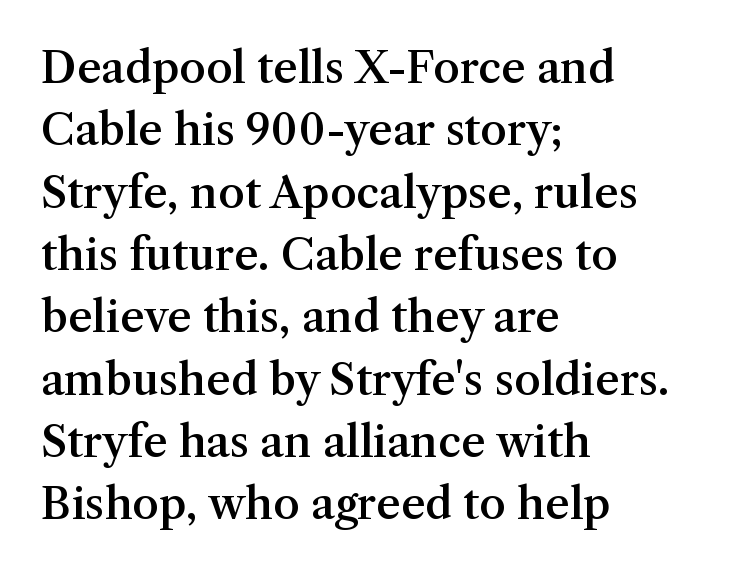
The letters are semibold — heavier than regular but short of a full bold. Observe the ordinary spacing: letters are neighbours, not strangers. Little horizontal feet cap the strokes, marking this as serif type. These lines stack with their left ends in a neat column. Normally led — the rows are evenly, conventionally spaced.
